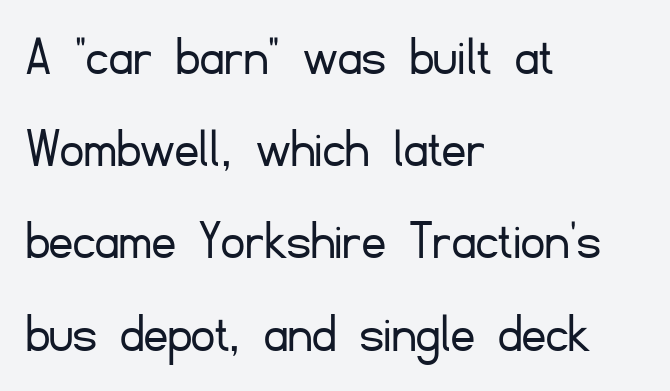
Q: Is the text bold? A: No.
Q: Is the text italic (slanted)? A: No, it is upright.
Q: Is the typeface a serif or a sans-serif typeface? A: Sans-serif.
Q: Is the text underlined? A: No.
Q: How is the paragraph aligned? A: Left-aligned.
Q: Is the spacing between letters normal or unusually wide? A: Normal.
Q: Is the spacing between lines tight, normal or loose? A: Normal.
Q: Width (condensed, normal, or wide)? A: Normal.
Q: Stroke contrast? A: Low.
Q: x-height? A: Small.
Q: Monospaced? A: No.
